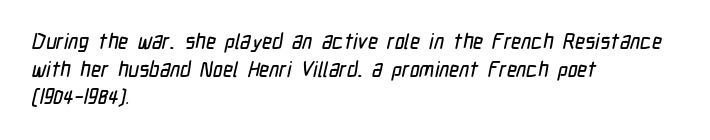
The image shows 21 px text type; set left-aligned, normal line spacing (1.32x), normal letter spacing, not underlined.
